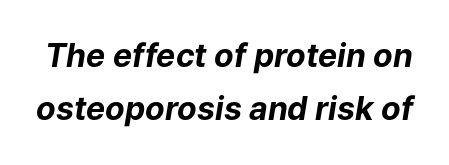
Rendered with sloped, italic letterforms. Do the characters align in a grid? No, the font is proportional. Stroke thickness is high; the sample reads as a true bold. In terms of letterspacing, this is plain default setting.
